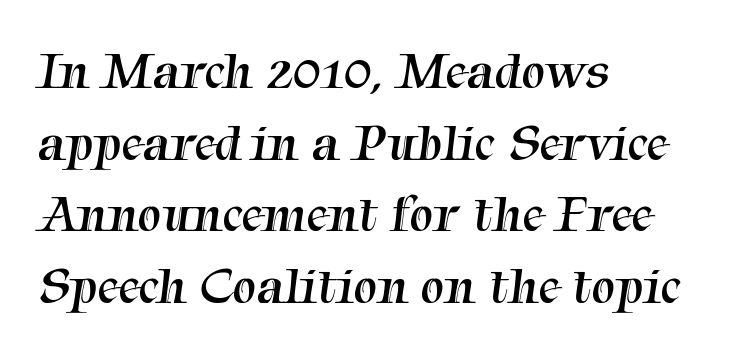
The image shows 53 px regular-weight serif type; set left-aligned, normal line spacing (1.35x), normal letter spacing, not underlined; medium stroke contrast and a medium x-height.
